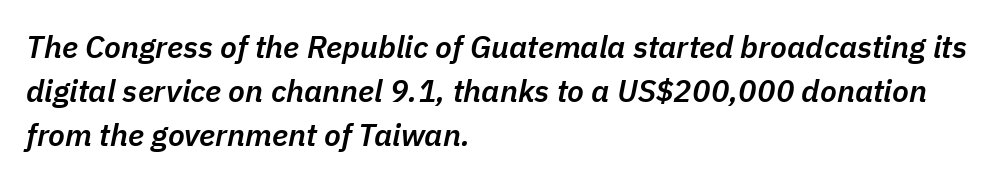
{"italic": "yes", "lean": "right", "slant_degrees": 11, "bold": "semi", "weight": "semibold", "width": "normal", "stroke_contrast": "low", "x_height": "medium", "monospaced": "no", "underline": "no", "align": "left", "line_spacing": "normal", "line_spacing_ratio": 1.42, "letter_spacing": "normal", "letter_spacing_em": 0.0, "glyph_px": 31}
